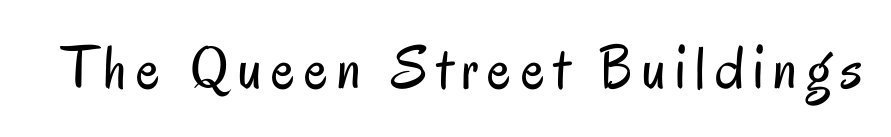
The image shows 62 px regular-weight, condensed sans-serif type, upright; set not underlined; low stroke contrast and a small x-height.
